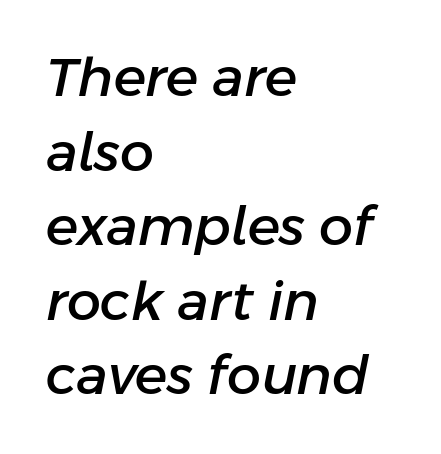
{"italic": "yes", "lean": "right", "slant_degrees": 11, "width": "normal", "stroke_contrast": "low", "x_height": "medium", "monospaced": "no", "underline": "no", "align": "left", "line_spacing": "normal", "line_spacing_ratio": 1.38, "letter_spacing": "normal", "letter_spacing_em": 0.0, "glyph_px": 54}
